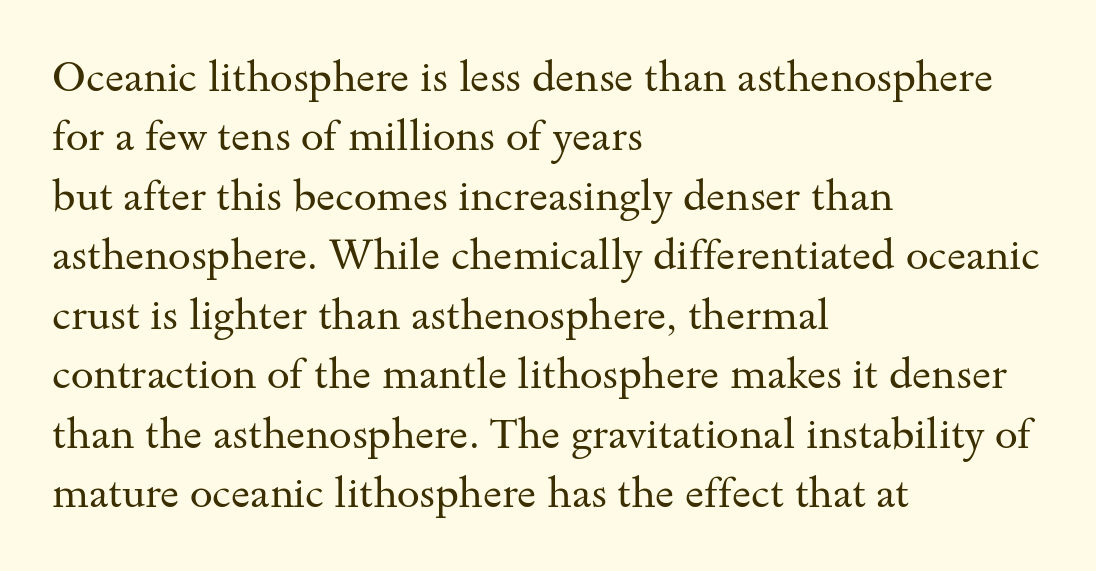
{"serif": "yes", "italic": "no", "bold": "no", "weight": "regular", "width": "wide", "stroke_contrast": "medium", "x_height": "small", "monospaced": "no", "underline": "no", "align": "left", "line_spacing": "normal", "line_spacing_ratio": 1.45, "letter_spacing": "normal", "letter_spacing_em": 0.0, "glyph_px": 41}
